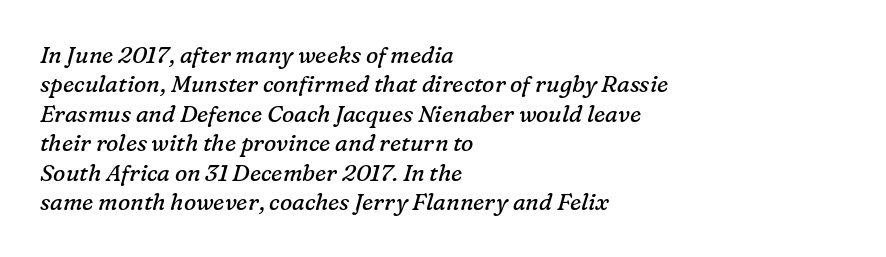
The image shows 23 px text type, italic (leaning right); set left-aligned, normal line spacing (1.28x), normal letter spacing, not underlined.
